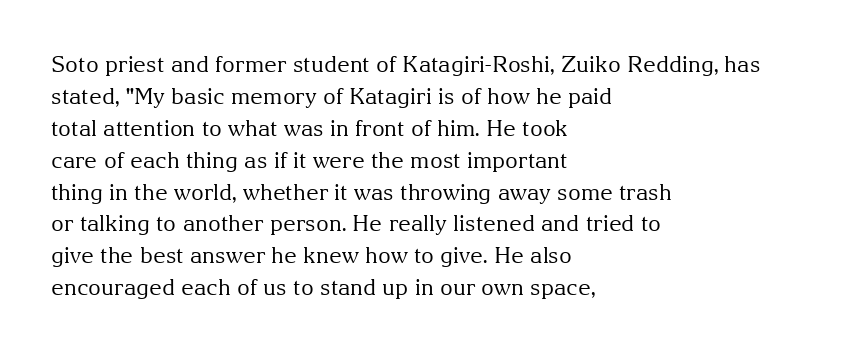
{"italic": "no", "bold": "no", "underline": "no", "align": "left", "line_spacing": "normal", "line_spacing_ratio": 1.45, "letter_spacing": "normal", "letter_spacing_em": 0.0, "glyph_px": 22}
